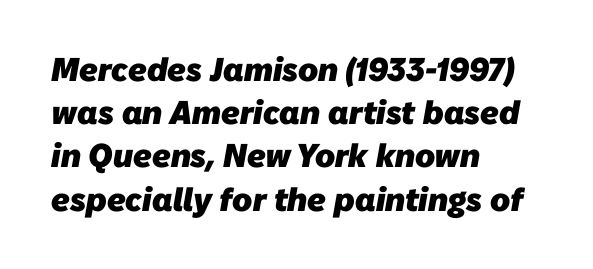
{"serif": "no", "bold": "yes", "weight": "heavy", "width": "normal", "stroke_contrast": "low", "x_height": "medium", "monospaced": "no", "underline": "no", "align": "left", "line_spacing": "normal", "line_spacing_ratio": 1.31, "letter_spacing": "normal", "letter_spacing_em": 0.0, "glyph_px": 33}
